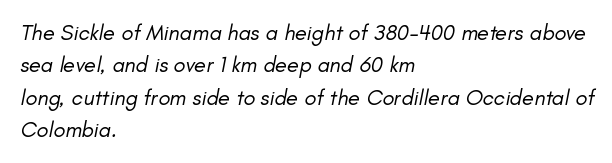
You could call the tracking neutral — neither tight nor loose. The ragged edge is on the right, which tells us the setting is flush left. Is the type heavy? It reads as light-to-regular instead. Normally led — the rows are evenly, conventionally spaced. Compared with ordinary roman type, these characters are visibly tilted.
